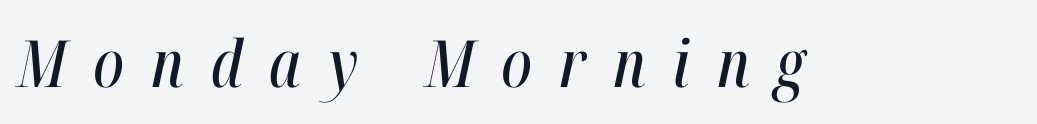
Here the designer chose a conventional face with non-uniform glyph widths. Descenders hang freely into open space. The line texture is sparse and dotted thanks to wide tracking. Observe the lean: these are italic letterforms.
